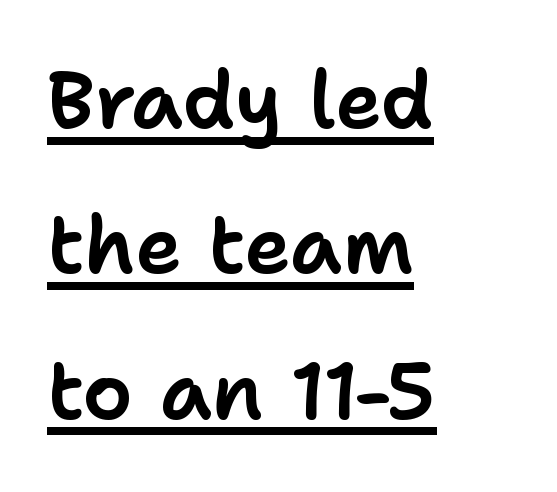
Short note: letters normally spaced. Line starts are locked; line ends wander. Each letter's strokes conclude bluntly, with no projecting serifs. Posture: vertical.
